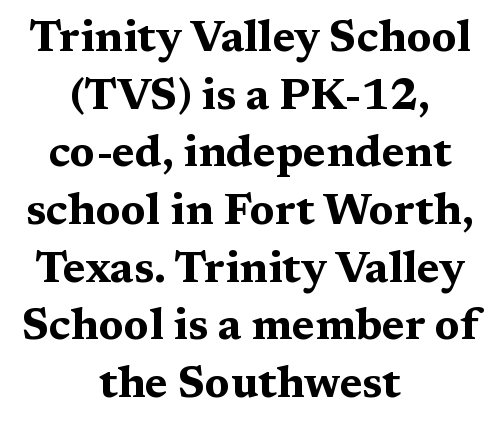
Q: Is the text bold? A: Yes.
Q: Is the text italic (slanted)? A: No, it is upright.
Q: Is the typeface a serif or a sans-serif typeface? A: Serif.
Q: Is the text underlined? A: No.
Q: How is the paragraph aligned? A: Centered.
Q: Is the spacing between letters normal or unusually wide? A: Normal.
Q: Is the spacing between lines tight, normal or loose? A: Normal.
Q: Width (condensed, normal, or wide)? A: Wide.
Q: Stroke contrast? A: Medium.
Q: x-height? A: Medium.
Q: Monospaced? A: No.
